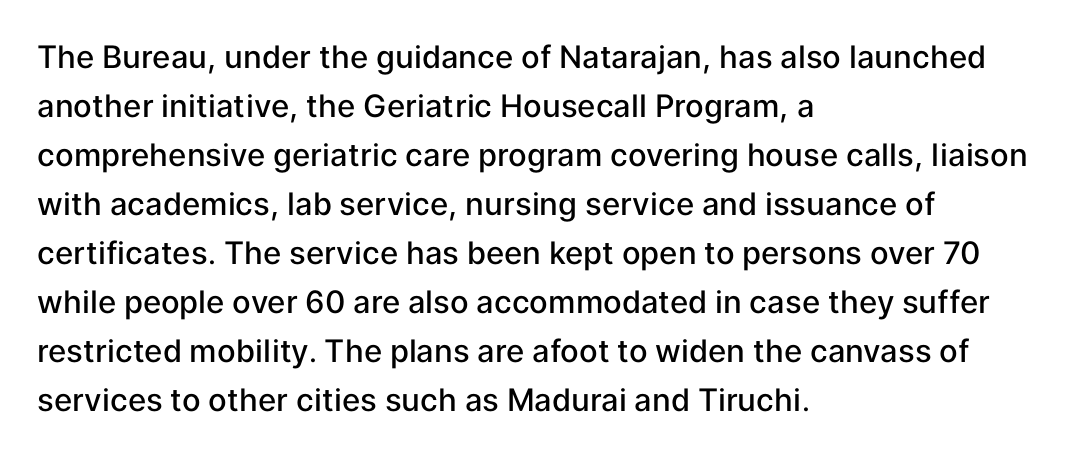
Does the lettering tilt? It doesn't — this is upright. Baseline-to-baseline distance is the conventional proportion of letter height. Beneath every word, the page is bare. The letters advance in unequal steps, a hallmark of proportional type. How heavy is the stroke? Medium-heavy — a semibold, shy of bold.
